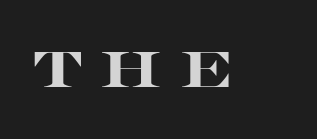
Beneath every word, the page is bare. Upright lettering throughout. Think of a printed novel: that variable character pitch is what you see here. Weight check: bold — yes, fully. In terms of letterspacing, this is a distinctly airy, spread setting.
